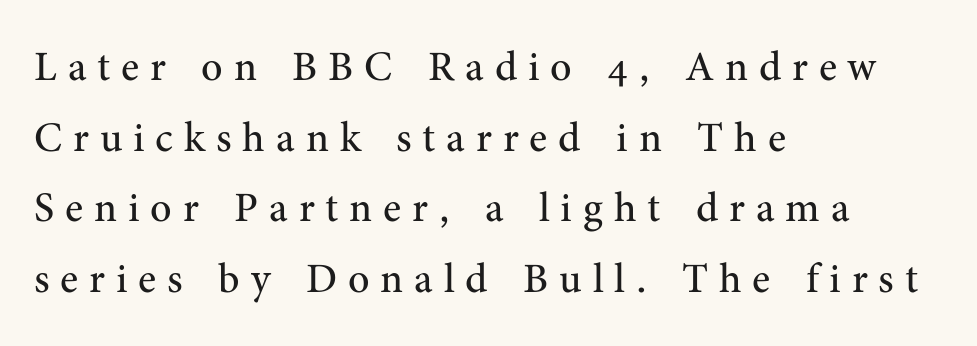
The image shows 42 px regular-weight serif type, upright; set left-aligned, normal line spacing (1.68x), unusually wide letter spacing (+0.26 em), not underlined; medium stroke contrast and a medium x-height.
